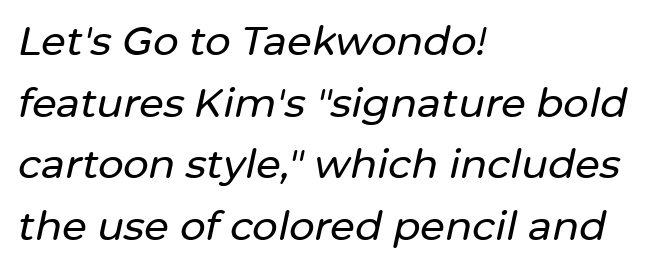
The letters advance in unequal steps, a hallmark of proportional type. Summary of vertical rhythm: regular, with standard interline spacing. The lines in this sample share a left origin and differ only in where they stop. This sample uses plain, unmodified letter spacing.
